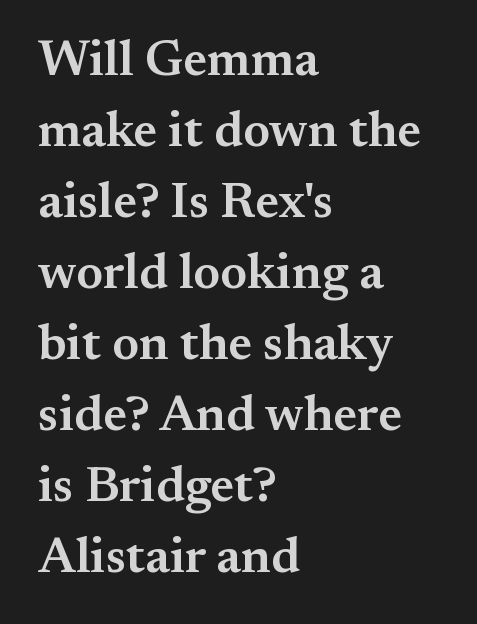
Q: Is the text bold? A: Semi-bold.
Q: Is the text italic (slanted)? A: No, it is upright.
Q: Is the typeface a serif or a sans-serif typeface? A: Serif.
Q: Is the text underlined? A: No.
Q: How is the paragraph aligned? A: Left-aligned.
Q: Is the spacing between letters normal or unusually wide? A: Normal.
Q: Is the spacing between lines tight, normal or loose? A: Normal.
Q: Width (condensed, normal, or wide)? A: Normal.
Q: Stroke contrast? A: Medium.
Q: x-height? A: Small.
Q: Monospaced? A: No.
